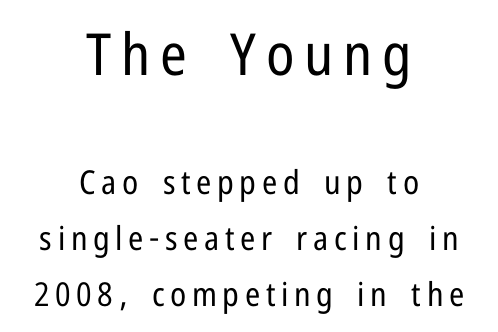
This rendering employs a face without finishing strokes, i.e., a sans-serif. Horizontal bands of white between lines are of average thickness. Spacing verdict: proportional, widths tailored to each character. In CSS terms this would be text-align: center. The upper block of text is set noticeably larger than the block beneath it. The typography opts for an upright posture over an oblique one.
